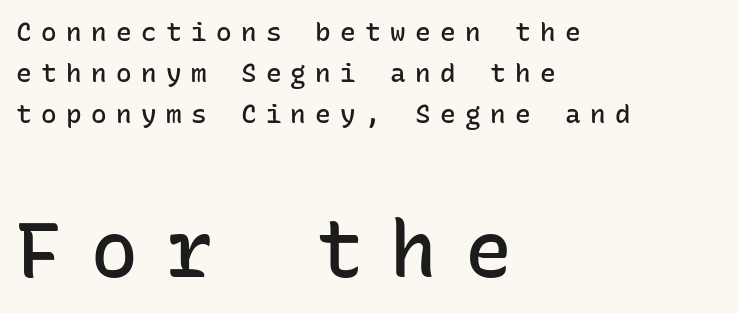
Q: Is the text bold? A: Semi-bold.
Q: Is the text italic (slanted)? A: No, it is upright.
Q: Is the typeface a serif or a sans-serif typeface? A: Sans-serif.
Q: Is the text underlined? A: No.
Q: How is the paragraph aligned? A: Left-aligned.
Q: Is the spacing between letters normal or unusually wide? A: Unusually wide.
Q: Is the spacing between lines tight, normal or loose? A: Normal.
Q: Which block of text is set in a larger size, the first (top) or the second (bottom)? A: The second (bottom) one.
Q: Width (condensed, normal, or wide)? A: Normal.
Q: Stroke contrast? A: Low.
Q: x-height? A: Medium.
Q: Monospaced? A: Yes.
